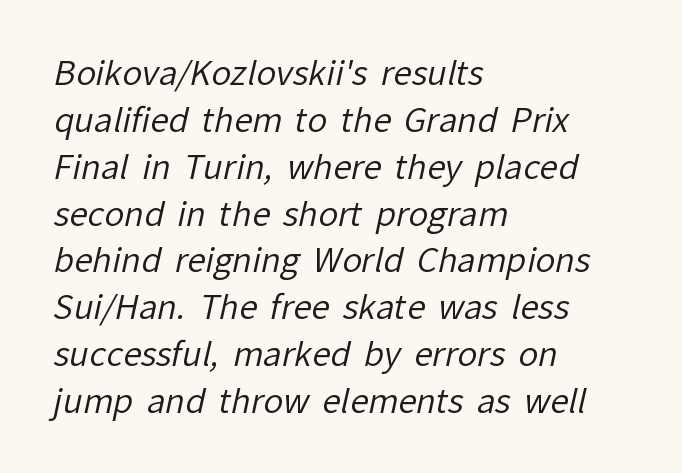
The image shows 33 px regular-weight sans-serif type; set left-aligned, normal line spacing (1.42x), normal letter spacing, not underlined; low stroke contrast and a medium x-height.
